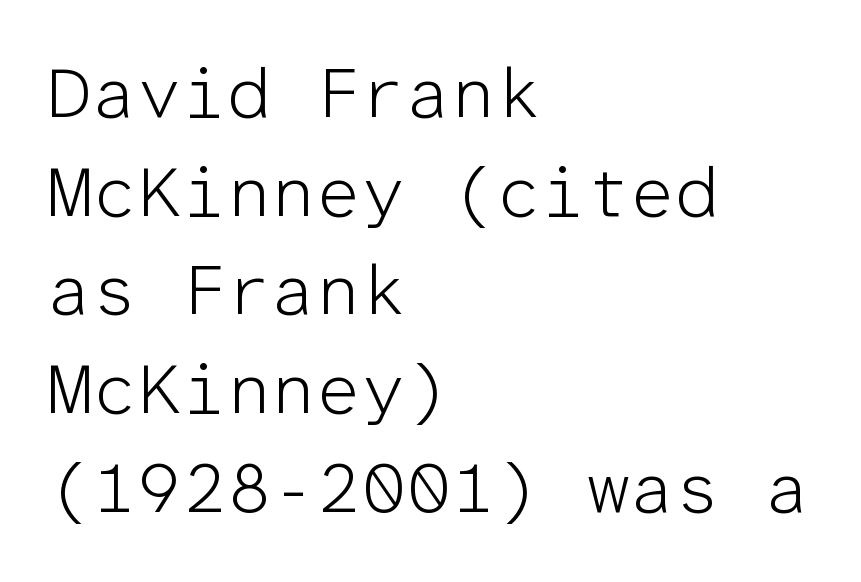
These lines are set flush left with a ragged right edge. A typesetter would call this monospace, since all characters share one set width. Horizontal bands of white between lines are of average thickness. Letters have the restrained weight of plain body copy at most.
